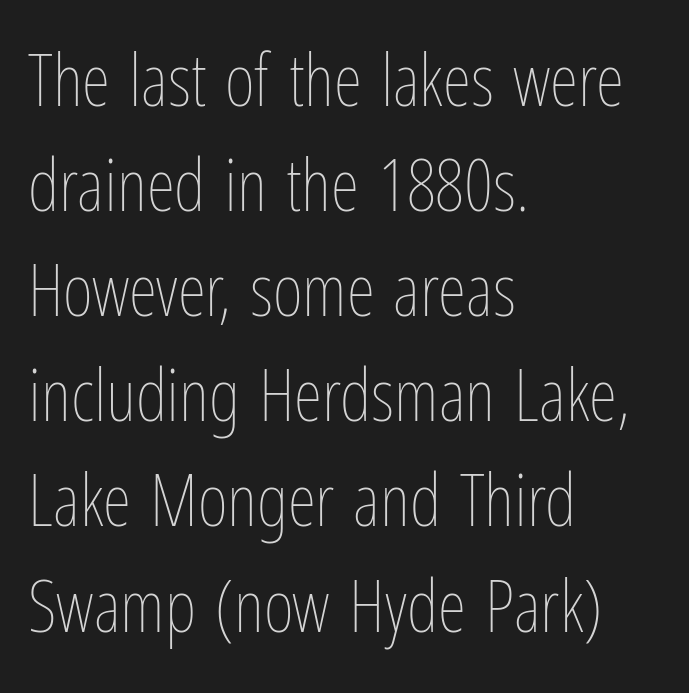
The image shows 73 px thin, condensed type, upright; set left-aligned, normal line spacing (1.44x), normal letter spacing, not underlined; low stroke contrast and a medium x-height.
